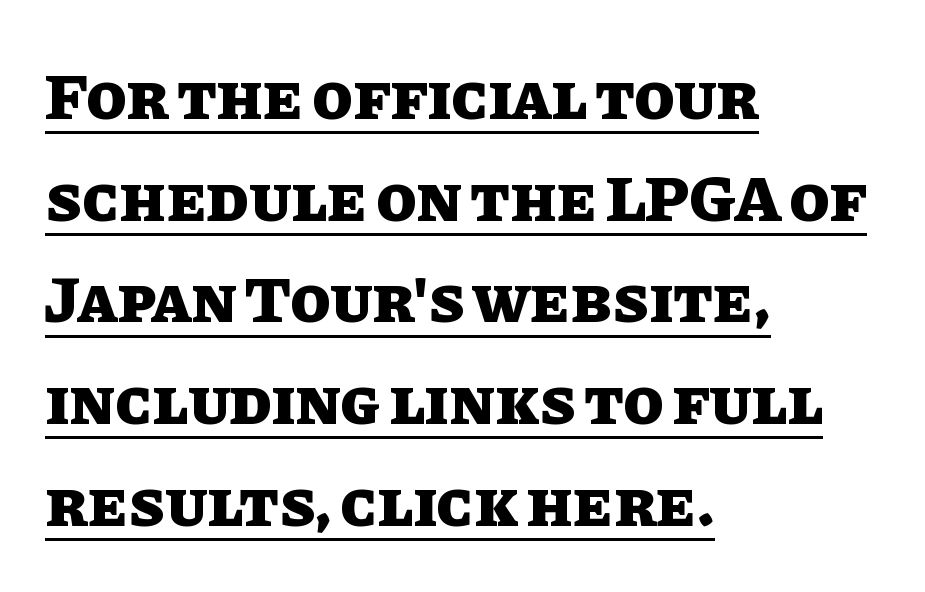
{"italic": "no", "bold": "yes", "weight": "heavy", "width": "normal", "stroke_contrast": "low", "x_height": "large", "monospaced": "no", "underline": "yes", "align": "left", "line_spacing": "normal", "line_spacing_ratio": 1.54, "letter_spacing": "normal", "letter_spacing_em": 0.0, "glyph_px": 66}
